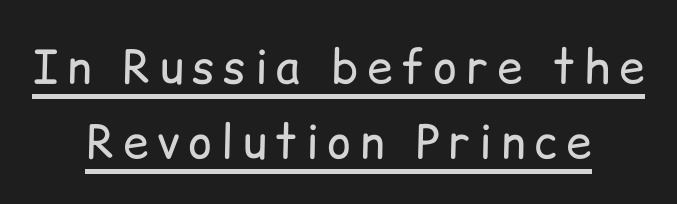
Q: Is the text bold? A: No.
Q: Is the text italic (slanted)? A: No, it is upright.
Q: Is the typeface a serif or a sans-serif typeface? A: Sans-serif.
Q: Is the text underlined? A: Yes.
Q: How is the paragraph aligned? A: Centered.
Q: Is the spacing between lines tight, normal or loose? A: Normal.
Q: Width (condensed, normal, or wide)? A: Normal.
Q: Stroke contrast? A: Low.
Q: x-height? A: Medium.
Q: Monospaced? A: No.
